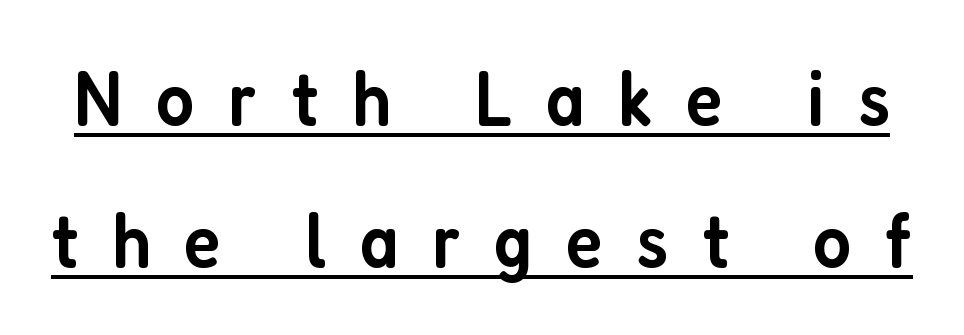
{"serif": "no", "italic": "no", "bold": "semi", "weight": "semibold", "width": "condensed", "stroke_contrast": "low", "x_height": "medium", "monospaced": "no", "underline": "yes", "line_spacing_ratio": 1.82, "letter_spacing": "wide", "letter_spacing_em": 0.43, "glyph_px": 78}
